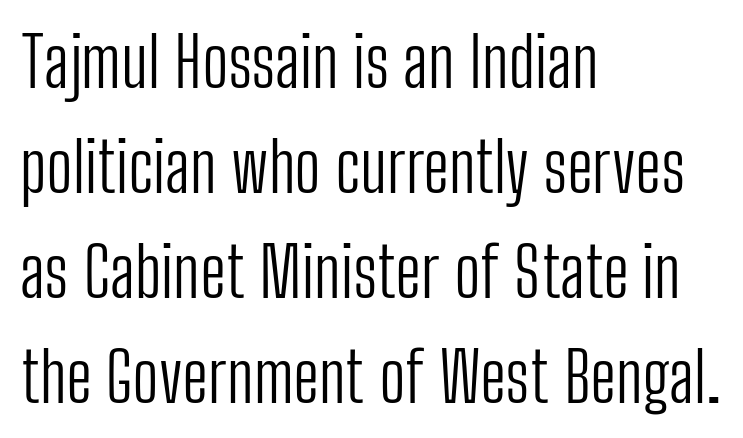
Q: Is the text bold? A: No.
Q: Is the text italic (slanted)? A: No, it is upright.
Q: Is the typeface a serif or a sans-serif typeface? A: Sans-serif.
Q: Is the text underlined? A: No.
Q: How is the paragraph aligned? A: Left-aligned.
Q: Is the spacing between letters normal or unusually wide? A: Normal.
Q: Is the spacing between lines tight, normal or loose? A: Normal.
Q: Width (condensed, normal, or wide)? A: Condensed.
Q: Stroke contrast? A: Low.
Q: x-height? A: Medium.
Q: Monospaced? A: No.
